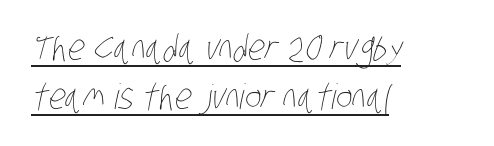
Looks like someone drew a line under every word here. Counters stay open thanks to moderate or lighter strokes. This block has exactly the height ordinary leading produces. Between one letter and the next there's only the usual sliver of space. The ragged edge is on the right, which tells us the setting is flush left.
